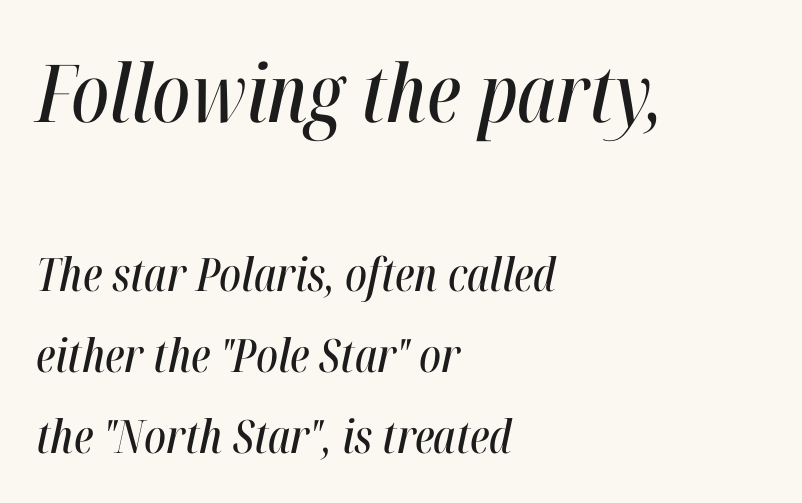
{"italic": "yes", "lean": "right", "slant_degrees": 12, "width": "condensed", "stroke_contrast": "high", "x_height": "medium", "monospaced": "no", "underline": "no", "align": "left", "line_spacing_ratio": 1.76, "letter_spacing": "normal", "letter_spacing_em": 0.0, "larger_block": "first", "size_ratio": 1.74, "glyph_px": 80}
